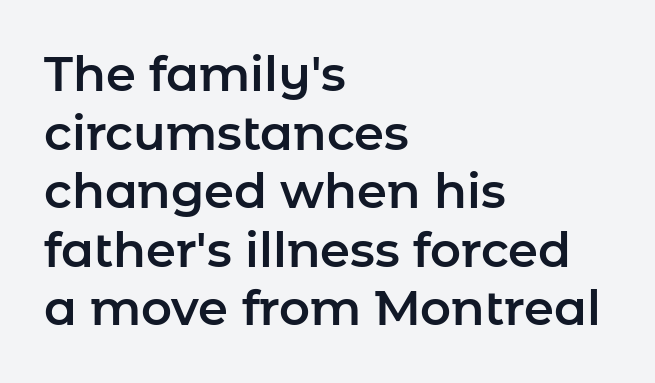
The image shows 48 px sans-serif type, upright; set left-aligned, line spacing 1.22x, normal letter spacing, not underlined; low stroke contrast and a medium x-height.
